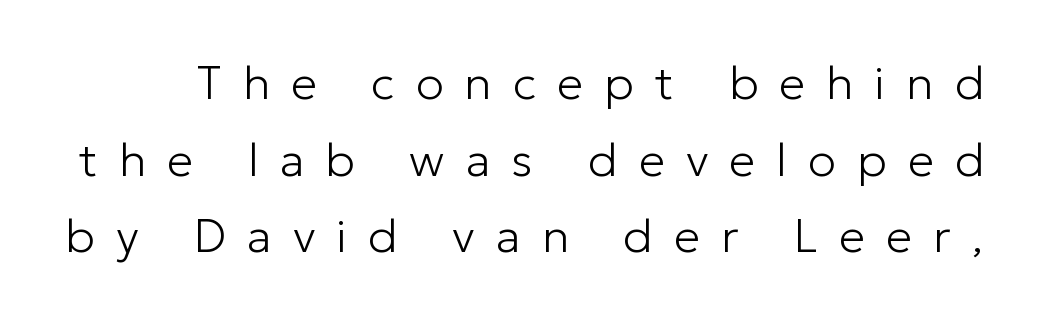
A bare baseline throughout the passage. This sample uses an upright cut, with every glyph sitting square on the baseline. The line texture is sparse and dotted thanks to wide tracking. Is this a fixed-width face? No — the glyphs have proportional, varying widths.
